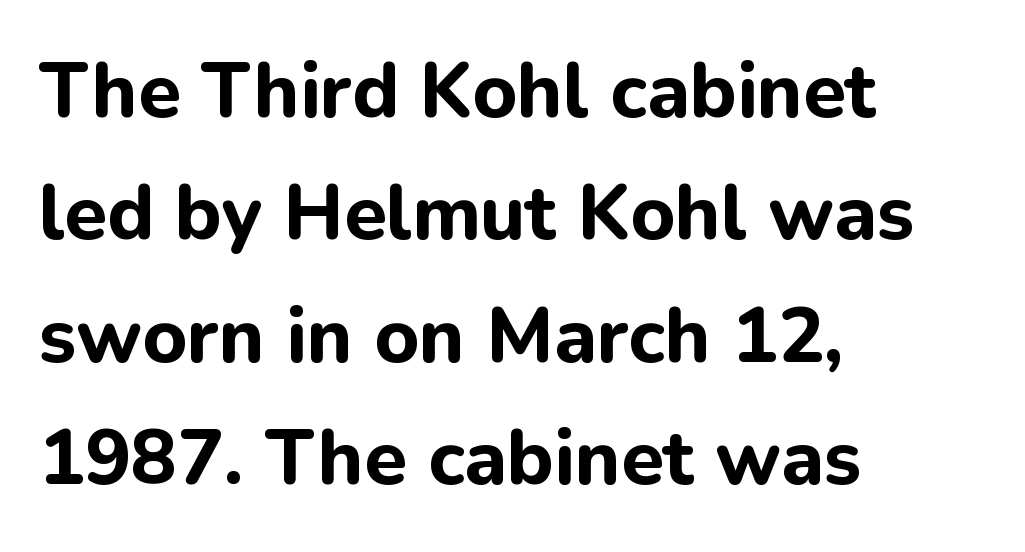
Does the type have serifs? No, each stem ends abruptly. Unmarked baselines from the first word to the last. As a designer I'd log this as weight 700, bold. Here the designer chose a conventional face with non-uniform glyph widths. Summary of vertical rhythm: regular, with standard interline spacing.
